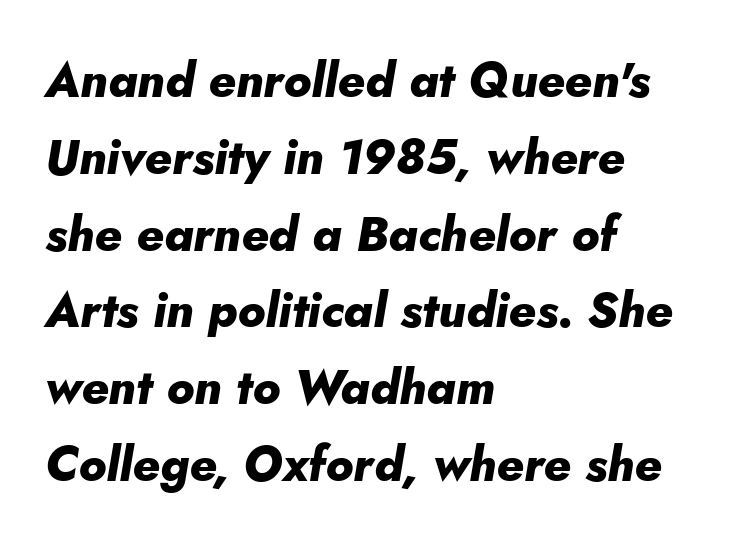
Q: Is the text bold? A: Yes.
Q: Is the text italic (slanted)? A: Yes, it leans right by about 10 degrees.
Q: Is the text underlined? A: No.
Q: How is the paragraph aligned? A: Left-aligned.
Q: Is the spacing between letters normal or unusually wide? A: Normal.
Q: Is the spacing between lines tight, normal or loose? A: Normal.
Q: Width (condensed, normal, or wide)? A: Normal.
Q: Stroke contrast? A: Low.
Q: x-height? A: Small.
Q: Monospaced? A: No.
